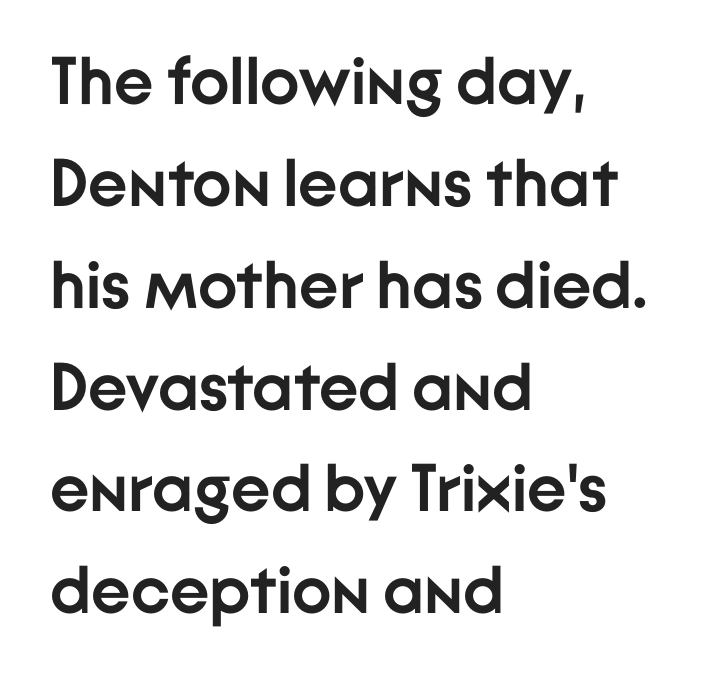
Q: Is the text bold? A: Yes.
Q: Is the text italic (slanted)? A: No, it is upright.
Q: Is the typeface a serif or a sans-serif typeface? A: Sans-serif.
Q: Is the text underlined? A: No.
Q: How is the paragraph aligned? A: Left-aligned.
Q: Is the spacing between letters normal or unusually wide? A: Normal.
Q: Is the spacing between lines tight, normal or loose? A: Normal.
Q: Width (condensed, normal, or wide)? A: Normal.
Q: Stroke contrast? A: Low.
Q: x-height? A: Medium.
Q: Monospaced? A: No.
